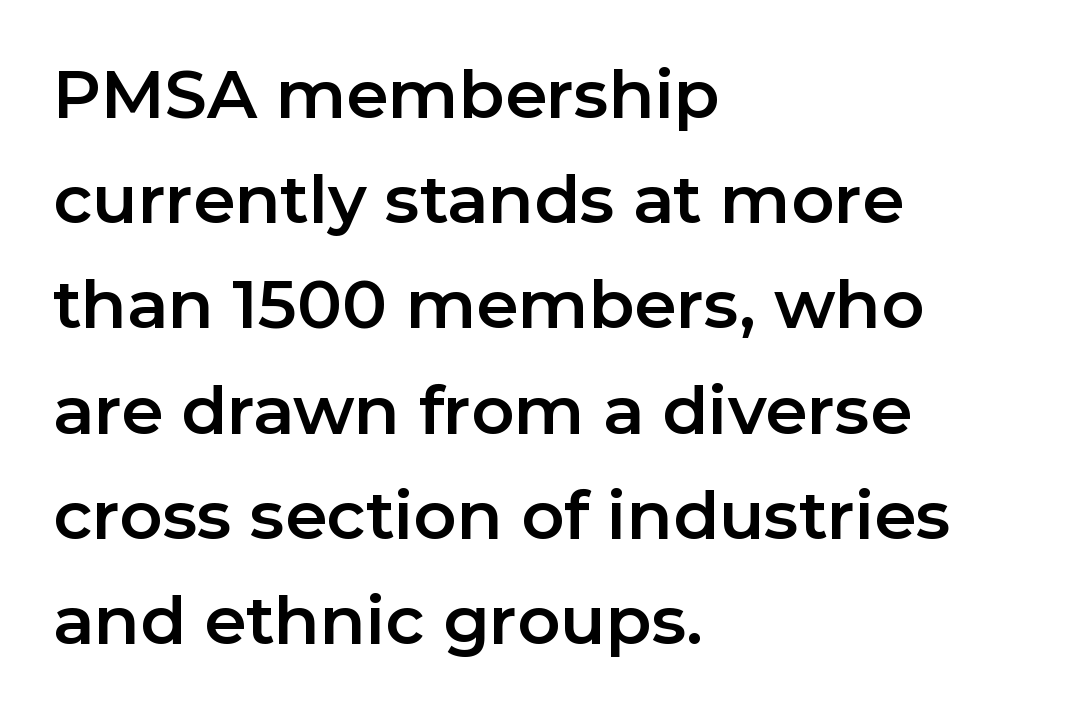
Q: Is the text italic (slanted)? A: No, it is upright.
Q: Is the typeface a serif or a sans-serif typeface? A: Sans-serif.
Q: Is the text underlined? A: No.
Q: How is the paragraph aligned? A: Left-aligned.
Q: Is the spacing between letters normal or unusually wide? A: Normal.
Q: Is the spacing between lines tight, normal or loose? A: Normal.
Q: Width (condensed, normal, or wide)? A: Normal.
Q: Stroke contrast? A: Low.
Q: x-height? A: Medium.
Q: Monospaced? A: No.
